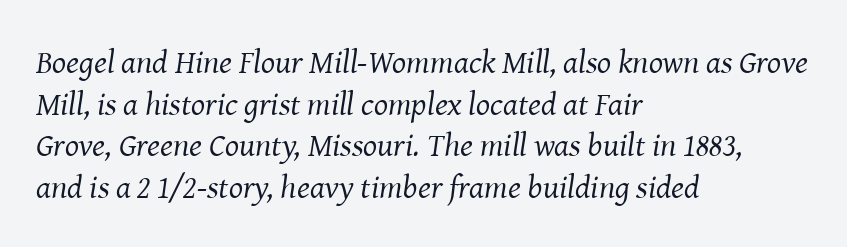
{"serif": "yes", "italic": "yes", "lean": "right", "slant_degrees": 8, "bold": "no", "weight": "regular", "width": "normal", "stroke_contrast": "medium", "x_height": "medium", "monospaced": "no", "underline": "no", "align": "left", "line_spacing": "normal", "line_spacing_ratio": 1.26, "letter_spacing": "normal", "letter_spacing_em": 0.0, "glyph_px": 33}
